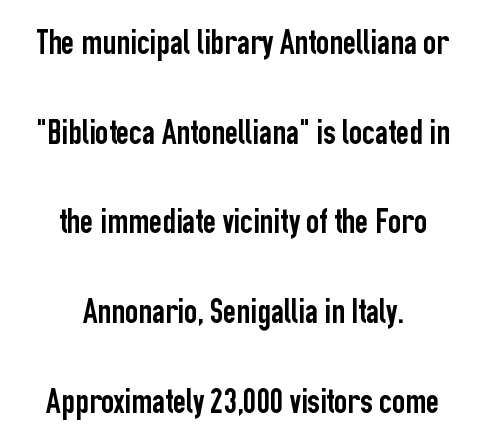
Q: Is the text italic (slanted)? A: No, it is upright.
Q: Is the typeface a serif or a sans-serif typeface? A: Sans-serif.
Q: Is the text underlined? A: No.
Q: How is the paragraph aligned? A: Centered.
Q: Is the spacing between letters normal or unusually wide? A: Normal.
Q: Is the spacing between lines tight, normal or loose? A: Loose.
Q: Width (condensed, normal, or wide)? A: Condensed.
Q: Stroke contrast? A: Low.
Q: x-height? A: Medium.
Q: Monospaced? A: No.
